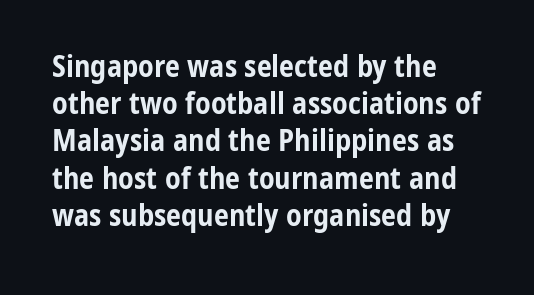
Heft: maximum for text — a bold. A typesetter would call this proportional, since set widths differ per character. Each letter's strokes conclude bluntly, with no projecting serifs. The glyphs are unaccompanied by any horizontal stroke below them.
